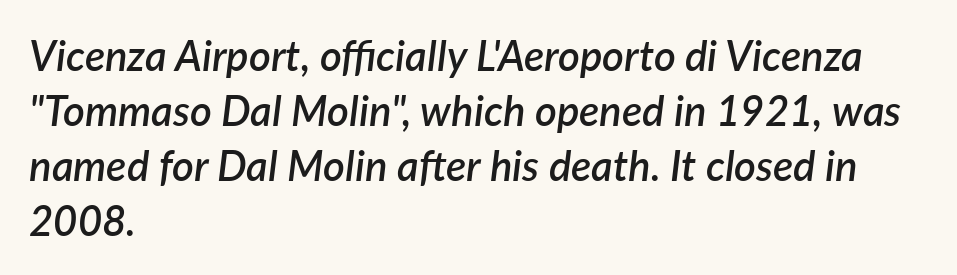
The image shows 42 px semibold type, italic (leaning right); set left-aligned, normal line spacing (1.31x), normal letter spacing, not underlined; low stroke contrast and a medium x-height.
